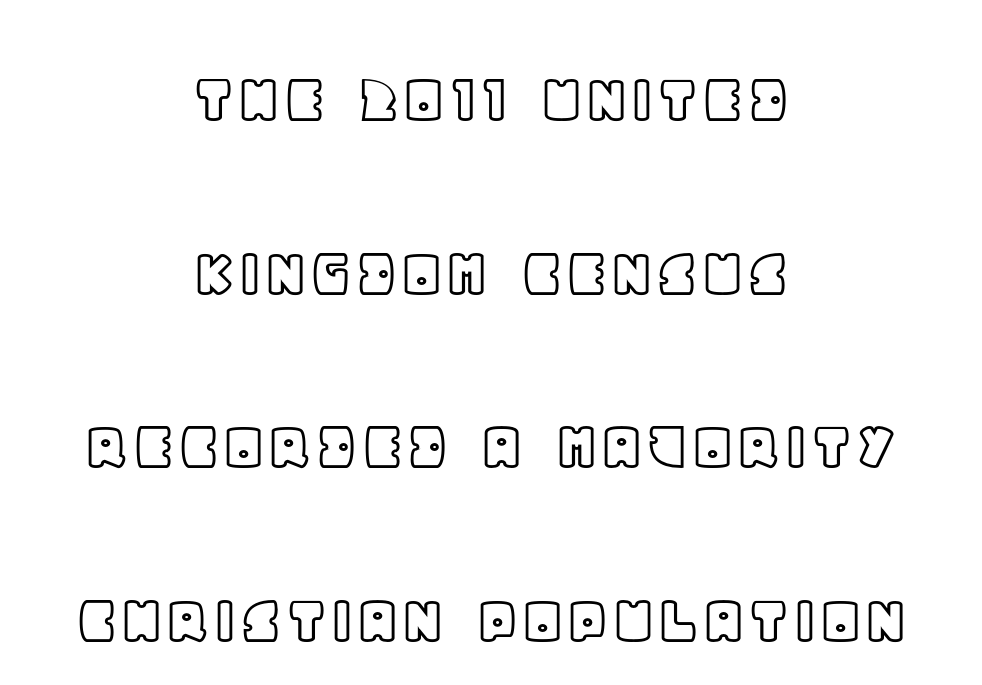
The image shows 73 px text type, upright; set centered, loose line spacing (2.38x), normal letter spacing, not underlined; a large x-height.
